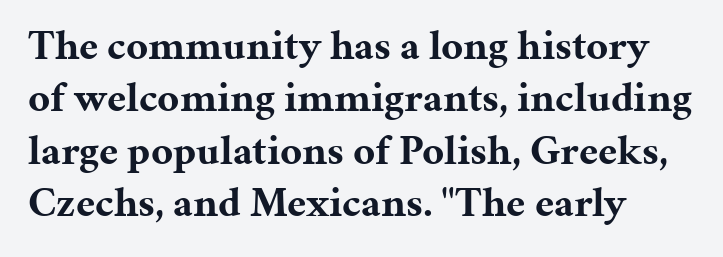
The image shows 42 px bold serif type, upright; set left-aligned, normal line spacing (1.25x), normal letter spacing, not underlined; medium stroke contrast and a medium x-height.
